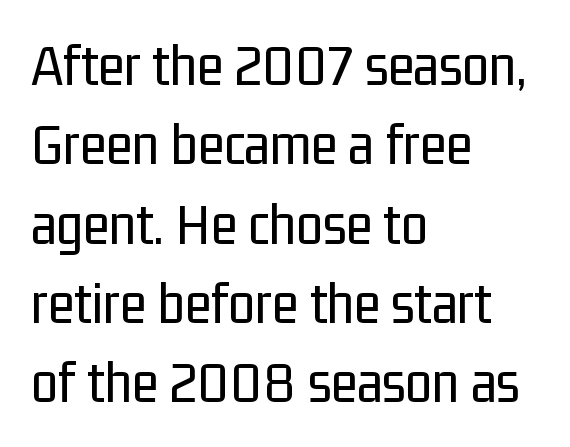
Q: Is the text bold? A: No.
Q: Is the text italic (slanted)? A: No, it is upright.
Q: Is the typeface a serif or a sans-serif typeface? A: Sans-serif.
Q: Is the text underlined? A: No.
Q: How is the paragraph aligned? A: Left-aligned.
Q: Is the spacing between letters normal or unusually wide? A: Normal.
Q: Is the spacing between lines tight, normal or loose? A: Normal.
Q: Width (condensed, normal, or wide)? A: Condensed.
Q: Stroke contrast? A: Low.
Q: x-height? A: Medium.
Q: Monospaced? A: No.
